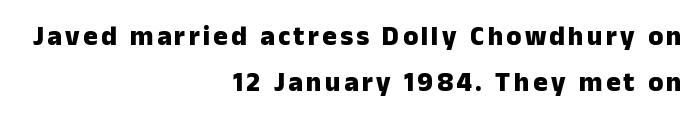
The image shows 27 px bold type, upright; set right-aligned, normal line spacing (1.7x), not underlined.
